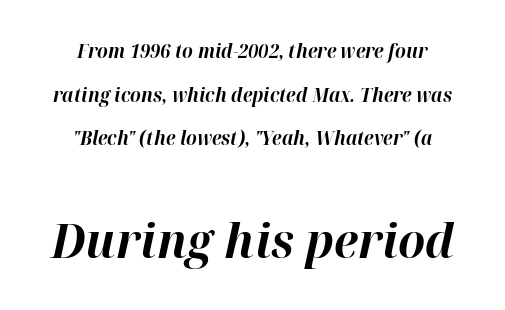
Successive baselines arrive slowly, with a big drop between each. This rendering features lettering with no underline. Standard letterfit; no display-style spreading of the glyphs. The sample has been set heavy, in full bold. This sample is center-justified, so both line endings float freely.
